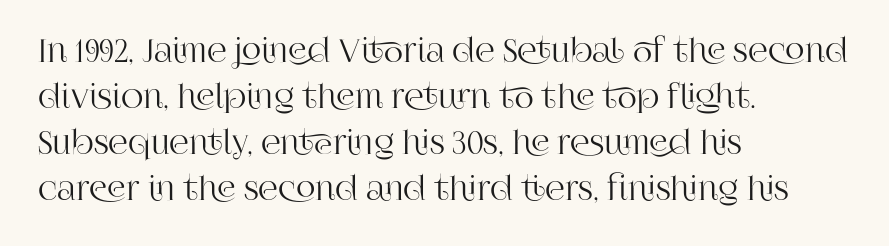
Q: Is the text italic (slanted)? A: No, it is upright.
Q: Is the typeface a serif or a sans-serif typeface? A: Serif.
Q: Is the text underlined? A: No.
Q: How is the paragraph aligned? A: Left-aligned.
Q: Is the spacing between letters normal or unusually wide? A: Normal.
Q: Is the spacing between lines tight, normal or loose? A: Normal.
Q: Width (condensed, normal, or wide)? A: Normal.
Q: Stroke contrast? A: High.
Q: x-height? A: Large.
Q: Monospaced? A: No.
